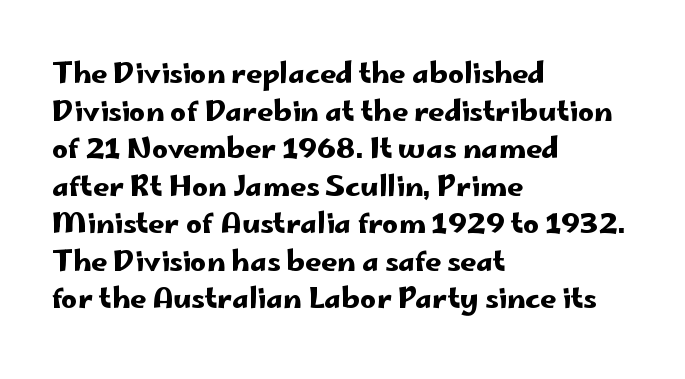
{"serif": "no", "italic": "no", "width": "wide", "stroke_contrast": "low", "x_height": "small", "monospaced": "no", "underline": "no", "align": "left", "line_spacing": "normal", "line_spacing_ratio": 1.34, "letter_spacing": "normal", "letter_spacing_em": 0.0, "glyph_px": 28}
